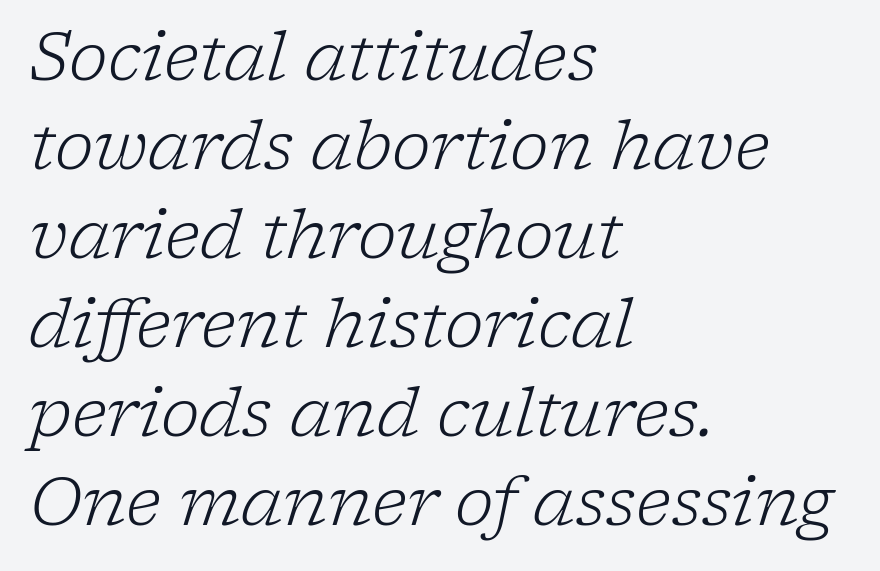
{"serif": "yes", "italic": "yes", "lean": "right", "slant_degrees": 17, "bold": "no", "weight": "light", "width": "normal", "stroke_contrast": "low", "x_height": "medium", "monospaced": "no", "underline": "no", "align": "left", "line_spacing": "normal", "line_spacing_ratio": 1.35, "letter_spacing": "normal", "letter_spacing_em": 0.0, "glyph_px": 66}
